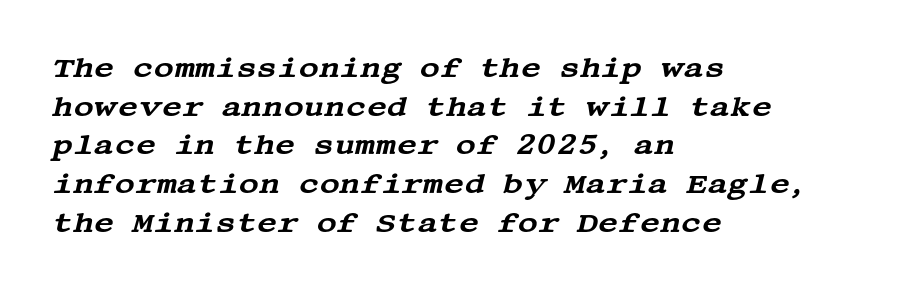
Q: Is the text italic (slanted)? A: Yes, it leans right by about 13 degrees.
Q: Is the typeface a serif or a sans-serif typeface? A: Serif.
Q: Is the text underlined? A: No.
Q: How is the paragraph aligned? A: Left-aligned.
Q: Is the spacing between letters normal or unusually wide? A: Normal.
Q: Is the spacing between lines tight, normal or loose? A: Normal.
Q: Width (condensed, normal, or wide)? A: Wide.
Q: Stroke contrast? A: Medium.
Q: x-height? A: Large.
